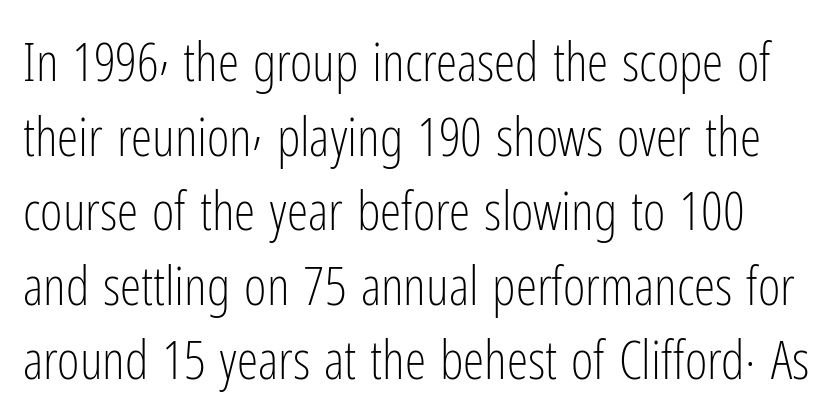
Q: Is the text bold? A: No.
Q: Is the text italic (slanted)? A: No, it is upright.
Q: Is the typeface a serif or a sans-serif typeface? A: Sans-serif.
Q: Is the text underlined? A: No.
Q: Is the spacing between letters normal or unusually wide? A: Normal.
Q: Is the spacing between lines tight, normal or loose? A: Normal.
Q: Width (condensed, normal, or wide)? A: Condensed.
Q: Stroke contrast? A: Low.
Q: x-height? A: Medium.
Q: Monospaced? A: No.
